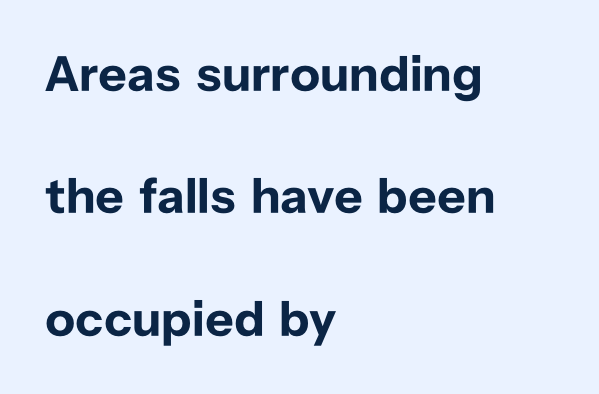
Proportional: the letters do not fall into vertical columns. Upright lettering throughout. Examine the stroke ends and you'll find no serifs. The baseline area is clear.
